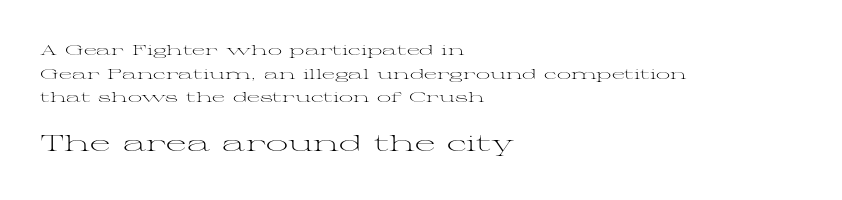
The weight tops out at a normal text grade. Posture: straight, roman, zero tilt. Vertically, the passage feels balanced, rows spaced as you'd expect. Students, note that the glyphs here touch the page at normal intervals. Block two is the big one; block one sits smaller above it.
